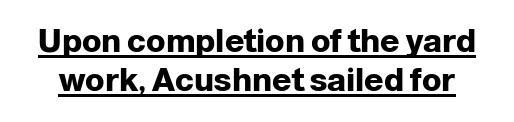
{"serif": "no", "italic": "no", "bold": "yes", "weight": "heavy", "width": "normal", "stroke_contrast": "low", "x_height": "medium", "monospaced": "no", "underline": "yes", "line_spacing_ratio": 1.22, "letter_spacing": "normal", "letter_spacing_em": 0.0, "glyph_px": 32}
